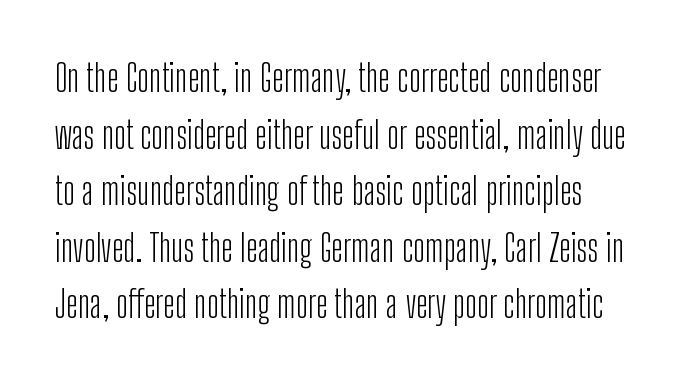
Q: Is the text bold? A: No.
Q: Is the text italic (slanted)? A: No, it is upright.
Q: Is the typeface a serif or a sans-serif typeface? A: Sans-serif.
Q: Is the text underlined? A: No.
Q: How is the paragraph aligned? A: Left-aligned.
Q: Is the spacing between letters normal or unusually wide? A: Normal.
Q: Is the spacing between lines tight, normal or loose? A: Normal.
Q: Width (condensed, normal, or wide)? A: Condensed.
Q: Stroke contrast? A: Low.
Q: x-height? A: Medium.
Q: Monospaced? A: No.
